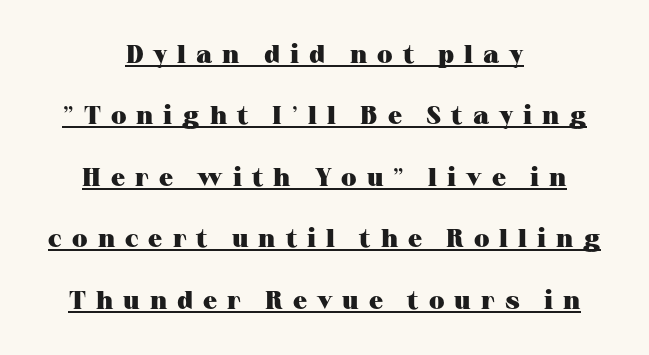
{"italic": "no", "bold": "yes", "underline": "yes", "align": "center", "line_spacing": "loose", "line_spacing_ratio": 2.46, "letter_spacing": "wide", "letter_spacing_em": 0.4, "glyph_px": 25}
